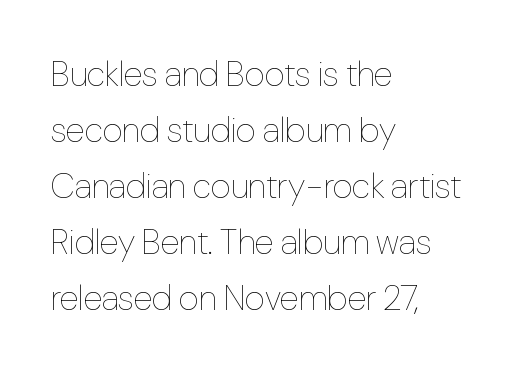
{"italic": "no", "bold": "no", "weight": "thin", "width": "condensed", "stroke_contrast": "low", "x_height": "medium", "monospaced": "no", "underline": "no", "align": "left", "line_spacing": "normal", "line_spacing_ratio": 1.6, "letter_spacing": "normal", "letter_spacing_em": 0.0, "glyph_px": 35}
